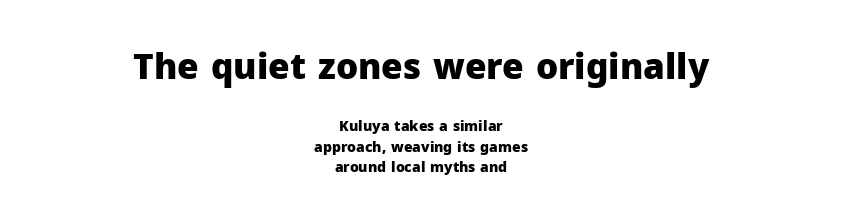
Short note: letters normally spaced. The paragraph has two soft edges and a firm central axis. Rule under the text: the space is simply empty. Bigger letters appear in the top chunk; the bottom chunk is reduced.
